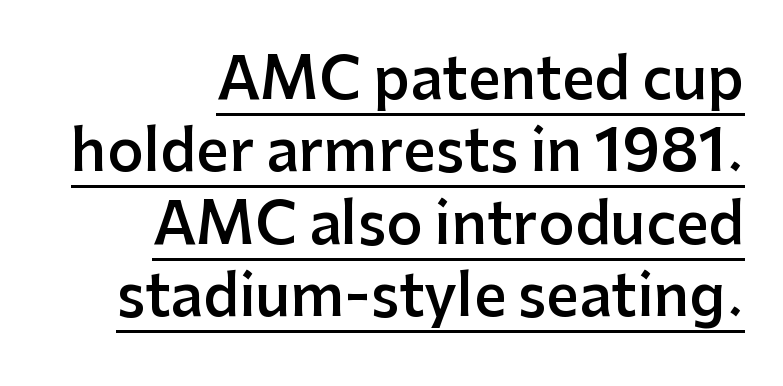
{"serif": "no", "italic": "no", "bold": "semi", "weight": "semibold", "width": "normal", "stroke_contrast": "low", "x_height": "medium", "monospaced": "no", "underline": "yes", "align": "right", "line_spacing": "normal", "line_spacing_ratio": 1.27, "letter_spacing": "normal", "letter_spacing_em": 0.0, "glyph_px": 57}
